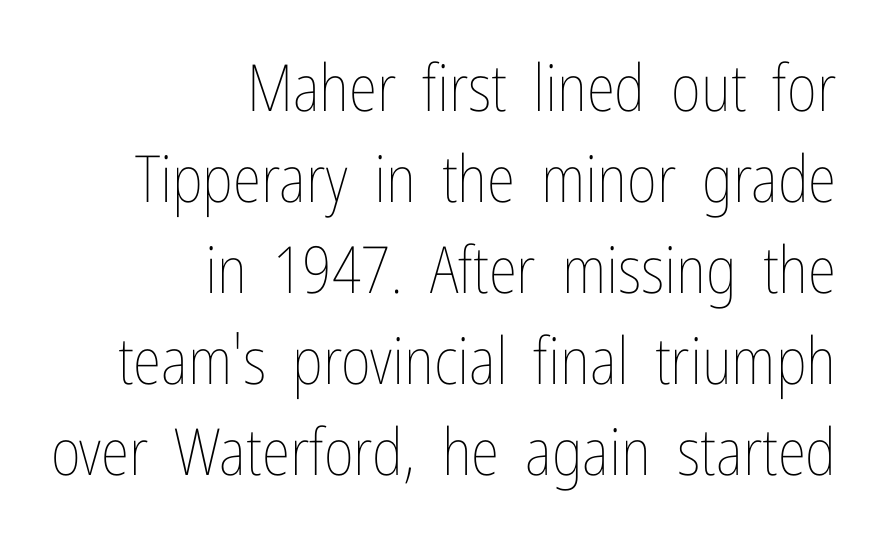
Do the characters align in a grid? No, the font is proportional. This rendering uses right alignment, leaving the left contour irregular. Leading: standard. How are the letters spaced? Ordinarily, with no added tracking. Unlike italic type, these characters show no tilt at all. Heft: none added — not bold.
